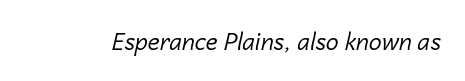
Nobody drew a line under any word here. Ink coverage per letter is moderate at most. Each word holds together tightly as a unit, with standard inter-letter gaps. The letters are slanted; this is an italic face.
